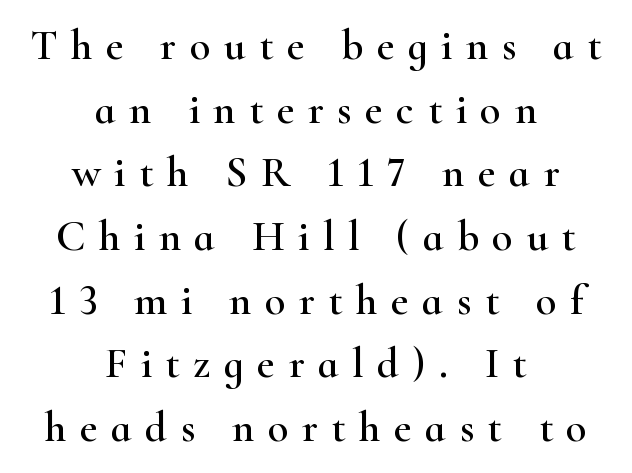
Every row of glyphs is offset so its center matches the block's center. Tracking value appears strongly positive — letters spread wide. Each letter's strokes conclude with small projecting serifs. Upright lettering throughout. A normal amount of white space separates one row of letters from the next.
